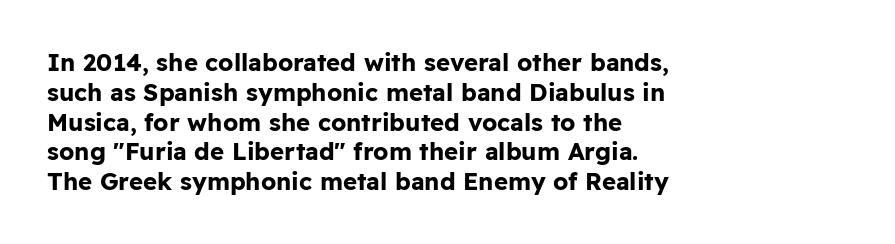
Every character sits straight up, as roman type does. This rendering uses left alignment, leaving the right contour irregular. Letters rest on an invisible, unmarked baseline. The passage shown has conventional tracking throughout. Pretty heavy lettering here — definitely bold.
